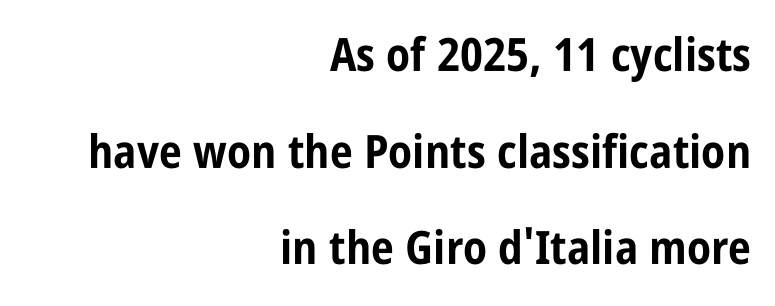
Q: Is the text bold? A: Yes.
Q: Is the text italic (slanted)? A: No, it is upright.
Q: Is the typeface a serif or a sans-serif typeface? A: Sans-serif.
Q: Is the text underlined? A: No.
Q: How is the paragraph aligned? A: Right-aligned.
Q: Is the spacing between letters normal or unusually wide? A: Normal.
Q: Is the spacing between lines tight, normal or loose? A: Loose.
Q: Width (condensed, normal, or wide)? A: Condensed.
Q: Stroke contrast? A: Low.
Q: x-height? A: Large.
Q: Monospaced? A: No.
